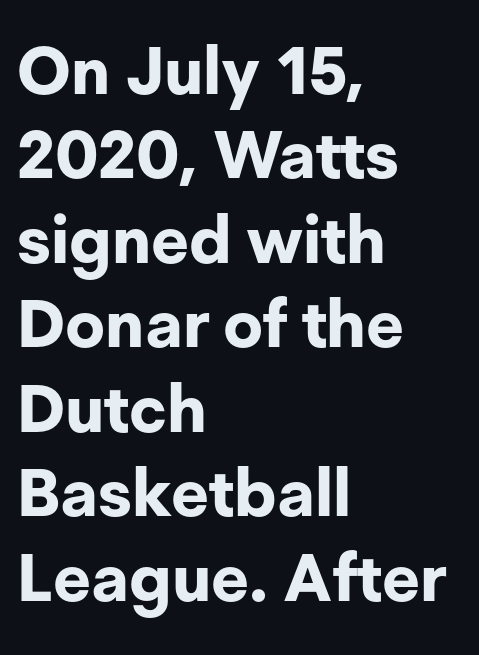
{"serif": "no", "italic": "no", "bold": "yes", "weight": "bold", "width": "normal", "stroke_contrast": "low", "x_height": "medium", "monospaced": "no", "underline": "no", "align": "left", "line_spacing": "normal", "line_spacing_ratio": 1.28, "letter_spacing": "normal", "letter_spacing_em": 0.0, "glyph_px": 66}
